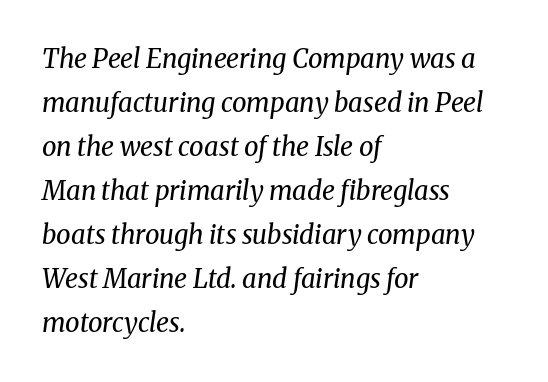
The image shows 26 px text type, italic (leaning right); set left-aligned, normal line spacing (1.69x), normal letter spacing, not underlined.
